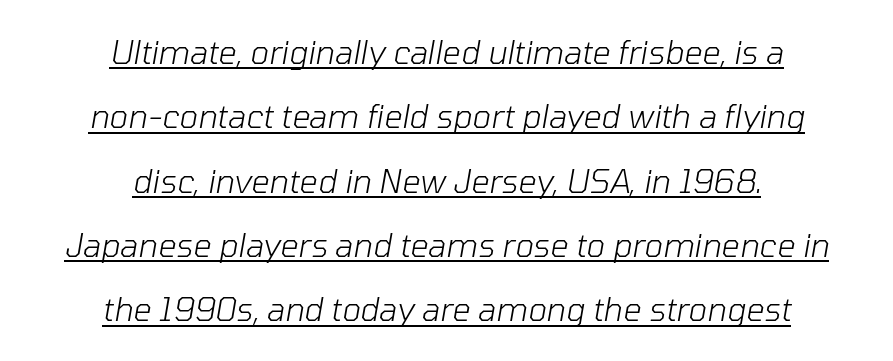
The image shows 32 px light type, italic (leaning right); set centered, loose line spacing (2.01x), normal letter spacing, underlined; low stroke contrast and a medium x-height.
